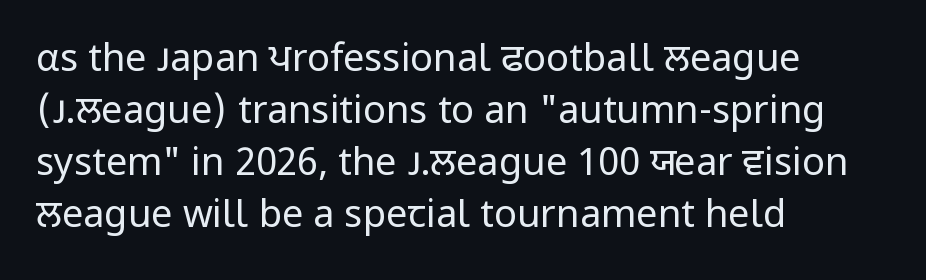
The image shows 38 px regular-weight sans-serif type, upright; set left-aligned, normal line spacing (1.37x), normal letter spacing, not underlined; low stroke contrast and a medium x-height.
